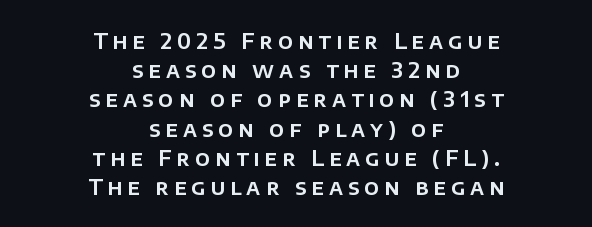
Q: Is the text italic (slanted)? A: No, it is upright.
Q: Is the text underlined? A: No.
Q: How is the paragraph aligned? A: Centered.
Q: Is the spacing between letters normal or unusually wide? A: Unusually wide.
Q: Is the spacing between lines tight, normal or loose? A: Normal.
